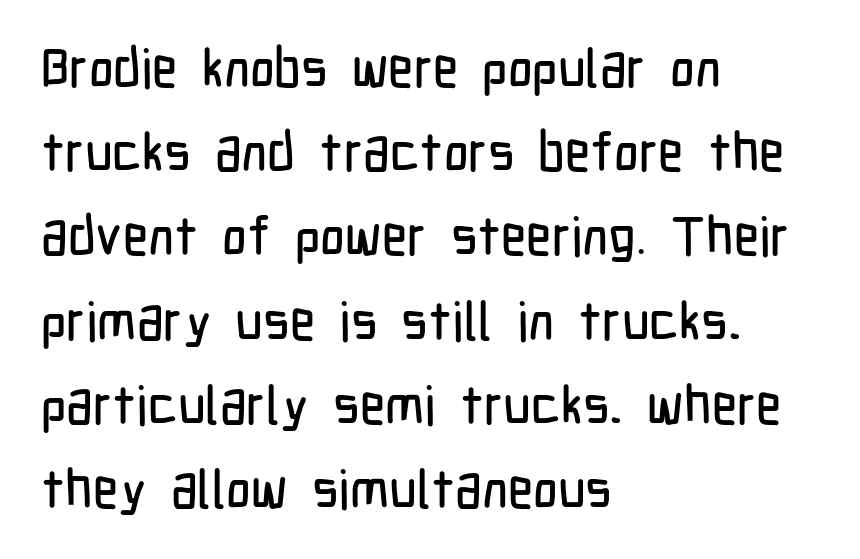
{"serif": "no", "italic": "no", "width": "condensed", "stroke_contrast": "low", "x_height": "medium", "monospaced": "no", "underline": "no", "align": "left", "line_spacing": "normal", "line_spacing_ratio": 1.56, "letter_spacing": "normal", "letter_spacing_em": 0.0, "glyph_px": 54}
